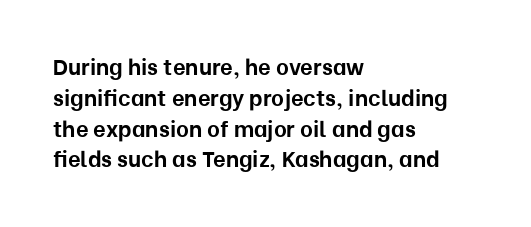
Q: Is the text bold? A: Yes.
Q: Is the text italic (slanted)? A: No, it is upright.
Q: Is the text underlined? A: No.
Q: How is the paragraph aligned? A: Left-aligned.
Q: Is the spacing between letters normal or unusually wide? A: Normal.
Q: Is the spacing between lines tight, normal or loose? A: Normal.
